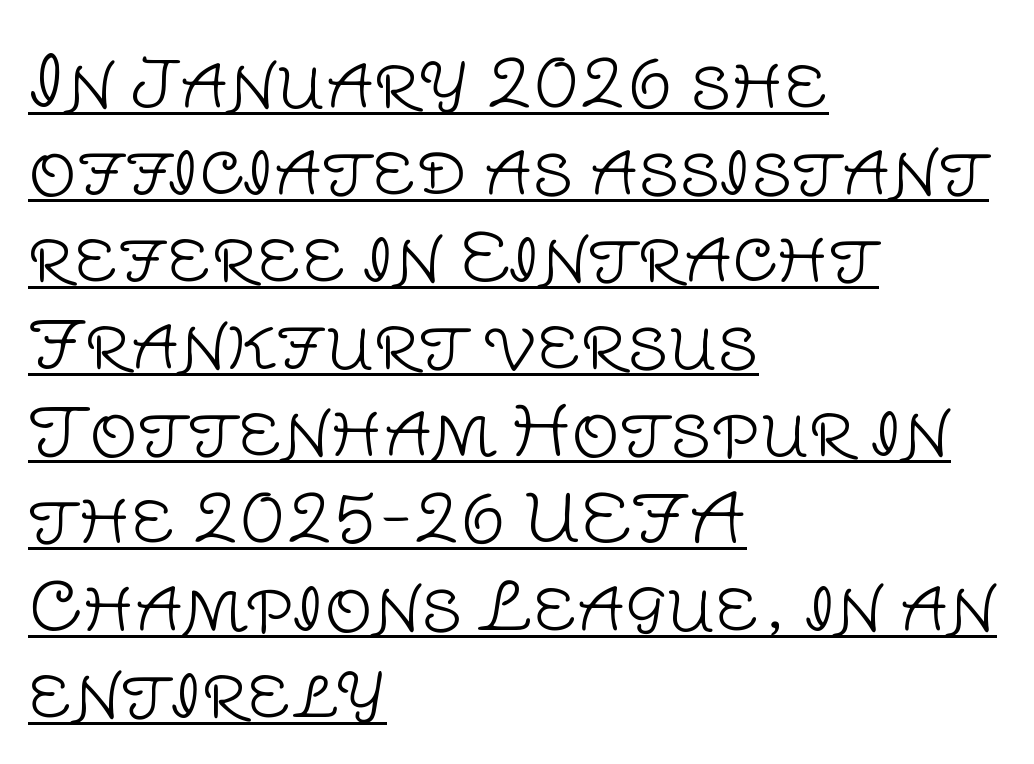
Q: Is the text bold? A: No.
Q: Is the text italic (slanted)? A: Yes.
Q: Is the typeface a serif or a sans-serif typeface? A: Sans-serif.
Q: Is the text underlined? A: Yes.
Q: How is the paragraph aligned? A: Left-aligned.
Q: Is the spacing between letters normal or unusually wide? A: Normal.
Q: Is the spacing between lines tight, normal or loose? A: Normal.
Q: Width (condensed, normal, or wide)? A: Normal.
Q: Stroke contrast? A: Low.
Q: x-height? A: Large.
Q: Monospaced? A: No.
